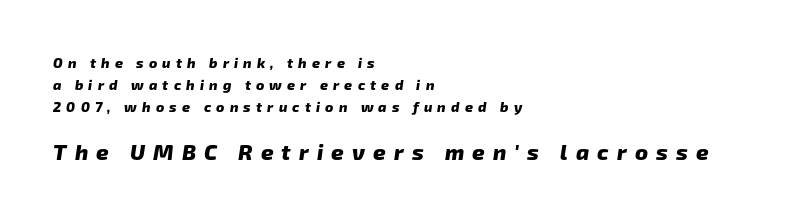
Q: Is the text bold? A: Yes.
Q: Is the text underlined? A: No.
Q: How is the paragraph aligned? A: Left-aligned.
Q: Is the spacing between letters normal or unusually wide? A: Unusually wide.
Q: Is the spacing between lines tight, normal or loose? A: Normal.
Q: Which block of text is set in a larger size, the first (top) or the second (bottom)? A: The second (bottom) one.
